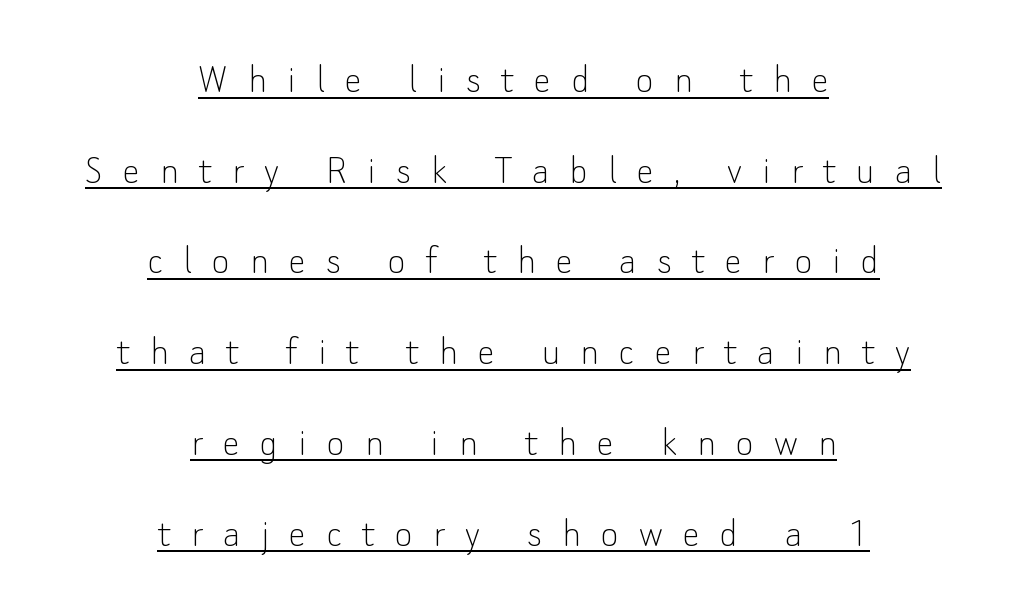
Q: Is the text bold? A: No.
Q: Is the text italic (slanted)? A: No, it is upright.
Q: Is the typeface a serif or a sans-serif typeface? A: Sans-serif.
Q: Is the text underlined? A: Yes.
Q: How is the paragraph aligned? A: Centered.
Q: Is the spacing between letters normal or unusually wide? A: Unusually wide.
Q: Is the spacing between lines tight, normal or loose? A: Loose.
Q: Width (condensed, normal, or wide)? A: Normal.
Q: Stroke contrast? A: Low.
Q: x-height? A: Small.
Q: Monospaced? A: No.
